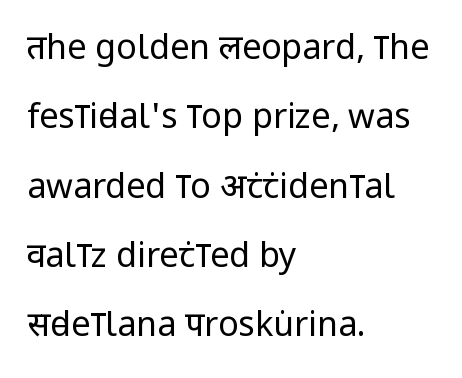
Here the glyphs are tracked normally, forming tight word shapes. Clear beneath every line of the passage. The paragraph has a hard left edge and a soft right edge. Notice how the stems are strictly vertical — no italics here. The strokes are not fattened; the text isn't bold.
